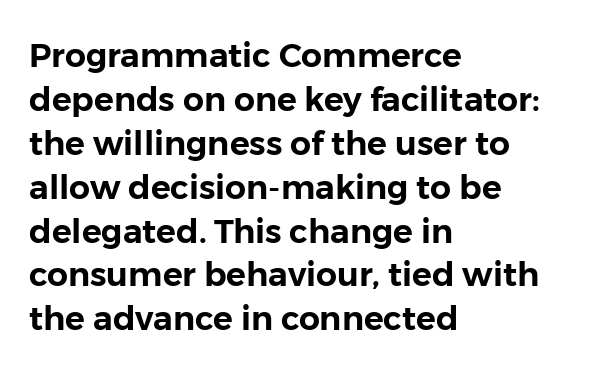
{"serif": "no", "italic": "no", "width": "normal", "stroke_contrast": "low", "x_height": "medium", "monospaced": "no", "underline": "no", "align": "left", "line_spacing": "normal", "line_spacing_ratio": 1.33, "letter_spacing": "normal", "letter_spacing_em": 0.0, "glyph_px": 33}
